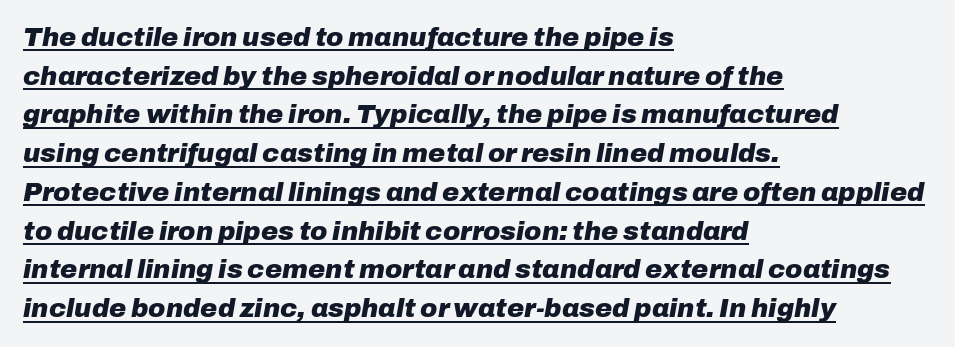
The image shows 26 px bold type, italic (leaning right); set left-aligned, normal line spacing (1.49x), normal letter spacing, underlined.
